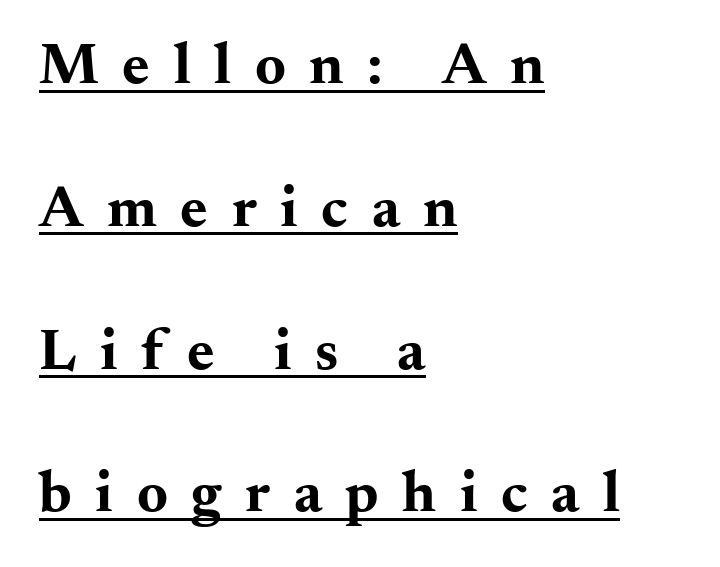
Inter-character spacing is expanded well beyond the font's built-in metrics. The words here are underlined. The lettering stays uniformly vertical, giving the passage a roman look. In terms of leading, this rendering errs on the spacious side.
